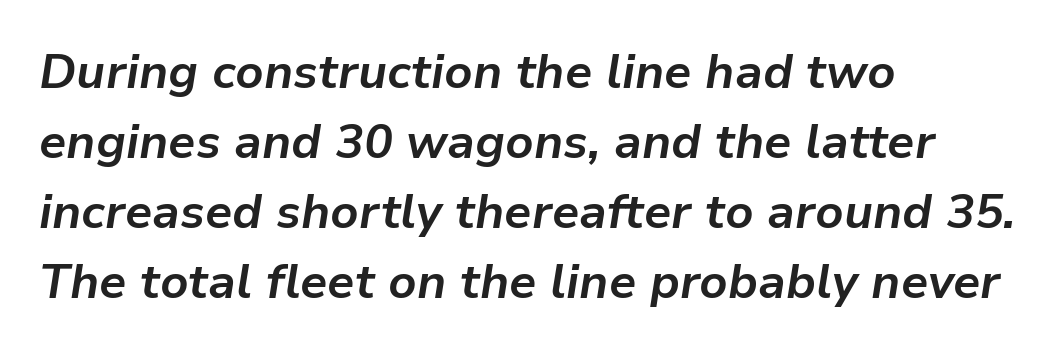
Q: Is the text bold? A: Yes.
Q: Is the text italic (slanted)? A: Yes, it leans right by about 9 degrees.
Q: Is the text underlined? A: No.
Q: How is the paragraph aligned? A: Left-aligned.
Q: Is the spacing between letters normal or unusually wide? A: Normal.
Q: Is the spacing between lines tight, normal or loose? A: Normal.
Q: Width (condensed, normal, or wide)? A: Normal.
Q: Stroke contrast? A: Low.
Q: x-height? A: Medium.
Q: Monospaced? A: No.
